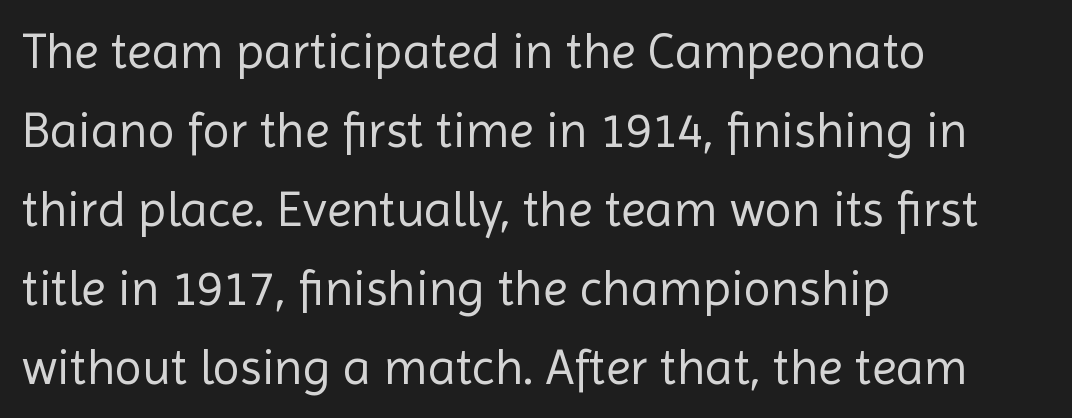
{"serif": "no", "italic": "no", "bold": "no", "weight": "regular", "width": "normal", "x_height": "medium", "monospaced": "no", "underline": "no", "align": "left", "line_spacing": "normal", "line_spacing_ratio": 1.58, "letter_spacing": "normal", "letter_spacing_em": 0.0, "glyph_px": 50}
